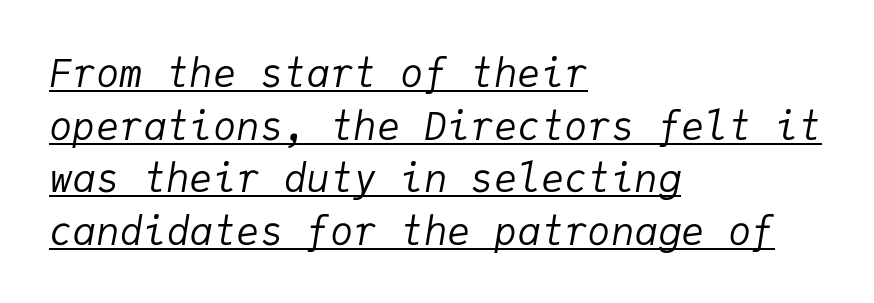
Monospaced: the letters line up in strict vertical columns. Tracking value appears to be zero — textbook default spacing. The paragraph shown leans on its left margin. The space between consecutive lines is moderate.
